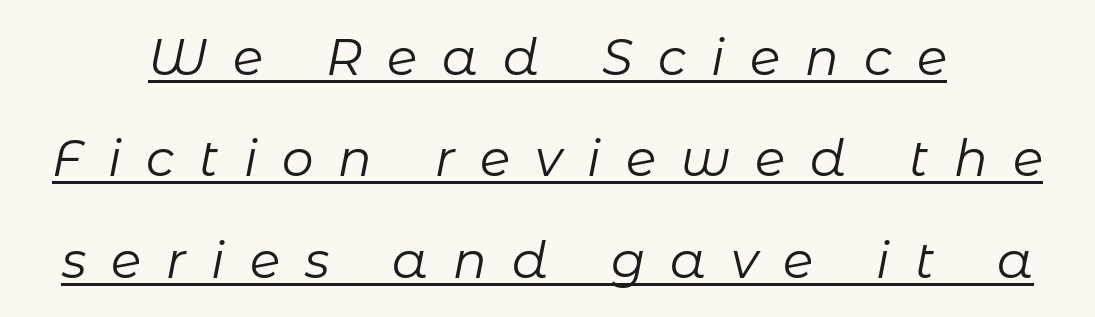
{"italic": "yes", "lean": "right", "slant_degrees": 11, "bold": "no", "weight": "regular", "width": "normal", "stroke_contrast": "low", "x_height": "medium", "monospaced": "no", "underline": "yes", "align": "center", "line_spacing": "loose", "line_spacing_ratio": 2.03, "letter_spacing": "wide", "letter_spacing_em": 0.5, "glyph_px": 50}
